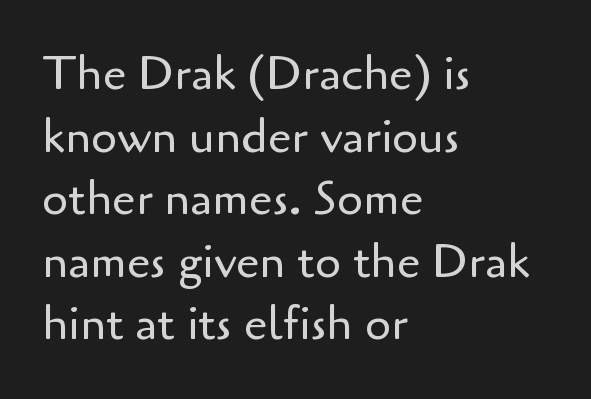
Italic: no, the glyphs are upright roman. In terms of letterform style, serifs are entirely absent. Is the type heavy? It reads as light-to-regular instead. The passage shown is not underscored anywhere. The gaps between neighbouring characters are ordinary and unremarkable.
